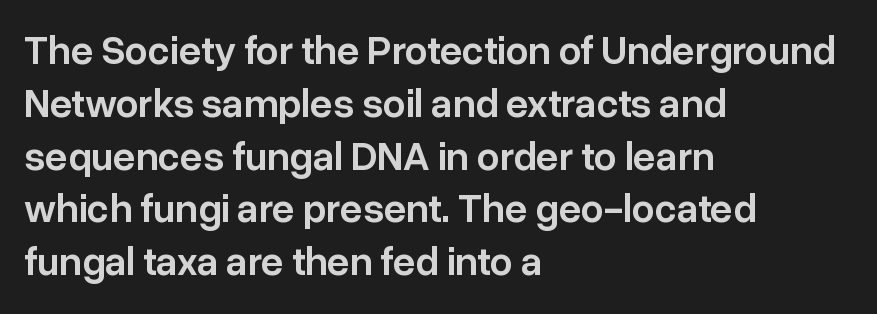
The image shows 40 px semibold sans-serif type, upright; set left-aligned, normal line spacing (1.32x), normal letter spacing, not underlined; low stroke contrast and a medium x-height.
